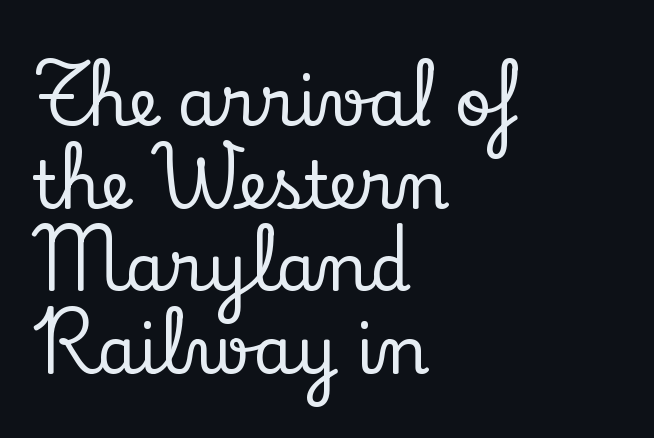
Q: Is the text italic (slanted)? A: No, it is upright.
Q: Is the typeface a serif or a sans-serif typeface? A: Serif.
Q: Is the text underlined? A: No.
Q: How is the paragraph aligned? A: Left-aligned.
Q: Is the spacing between letters normal or unusually wide? A: Normal.
Q: Is the spacing between lines tight, normal or loose? A: Normal.
Q: Width (condensed, normal, or wide)? A: Normal.
Q: Stroke contrast? A: Low.
Q: x-height? A: Small.
Q: Monospaced? A: No.
